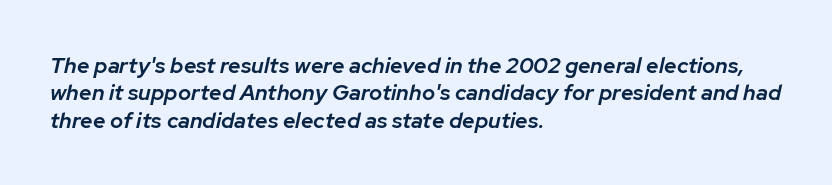
The image shows 22 px text type, italic (leaning right); set left-aligned, line spacing 1.24x, normal letter spacing, not underlined.
